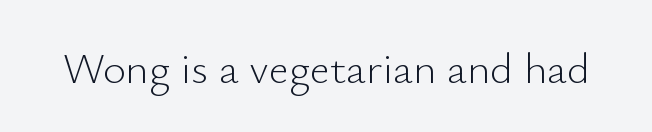
Q: Is the text bold? A: No.
Q: Is the text italic (slanted)? A: No, it is upright.
Q: Is the typeface a serif or a sans-serif typeface? A: Sans-serif.
Q: Is the text underlined? A: No.
Q: Is the spacing between letters normal or unusually wide? A: Normal.
Q: Width (condensed, normal, or wide)? A: Normal.
Q: Stroke contrast? A: Low.
Q: x-height? A: Small.
Q: Monospaced? A: No.
